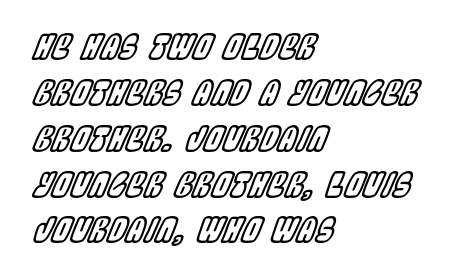
Vertical spacing — default. This rendering leaves character spacing at its baseline value. You could not count columns in this text — the font is proportionally spaced. Notice how the passage keeps a crisp vertical edge on the left only.
